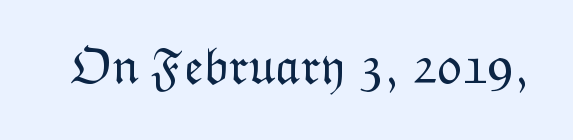
{"italic": "no", "bold": "no", "weight": "light", "width": "normal", "stroke_contrast": "low", "x_height": "medium", "monospaced": "no", "underline": "no", "letter_spacing": "normal", "letter_spacing_em": 0.0, "glyph_px": 51}
